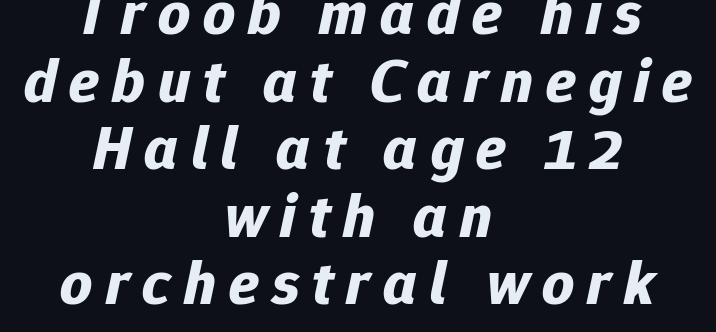
The image shows 62 px bold type, italic (leaning right); set centered, tight line spacing (1.09x), unusually wide letter spacing (+0.21 em), not underlined; low stroke contrast and a medium x-height.
